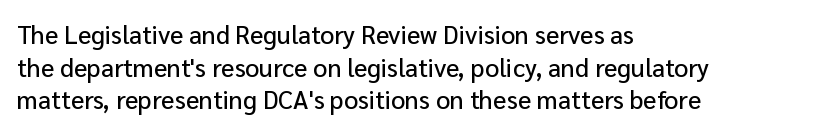
{"italic": "no", "underline": "no", "align": "left", "line_spacing": "normal", "line_spacing_ratio": 1.31, "letter_spacing": "normal", "letter_spacing_em": 0.0, "glyph_px": 25}
